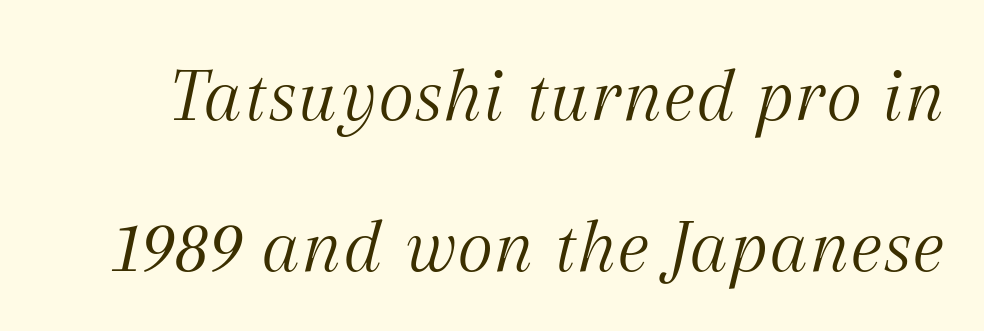
These lines are rendered in a variable-pitch font. These lines were composed using italics. Font category for this specimen: serif. The line-height multiplier appears high, well above default. Default kerning and tracking; the words read as compact shapes. Think standard paragraph weight, or any step lighter than that.
